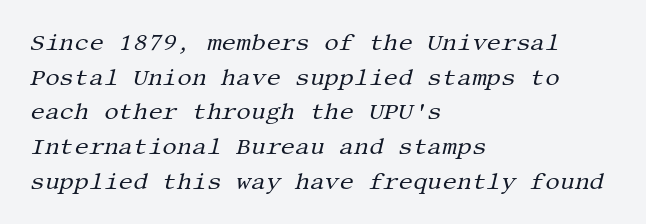
The image shows 23 px text type, italic (leaning right); set left-aligned, normal line spacing (1.51x), normal letter spacing, not underlined.
